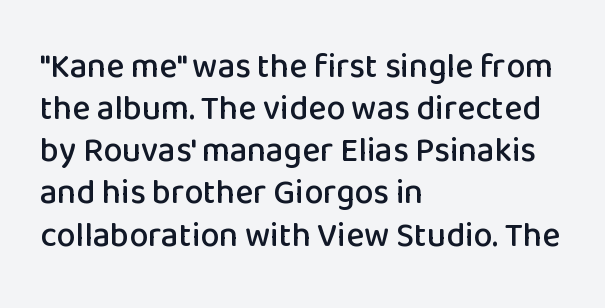
Do the characters align in a grid? No, the font is proportional. Observe the ordinary spacing: letters are neighbours, not strangers. Just letters on the line, the space beneath them empty. The text was rendered using a sans face with plain stroke endings. Posture: vertical. A student would call this left alignment; a typographer would say flush left, rag right.
